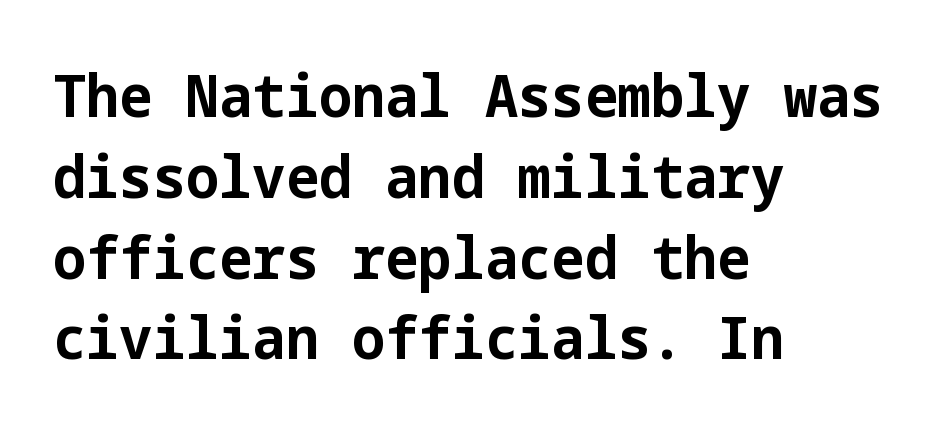
The image shows 59 px bold sans-serif type, upright; set left-aligned, normal line spacing (1.37x), normal letter spacing, not underlined; low stroke contrast and a medium x-height.
